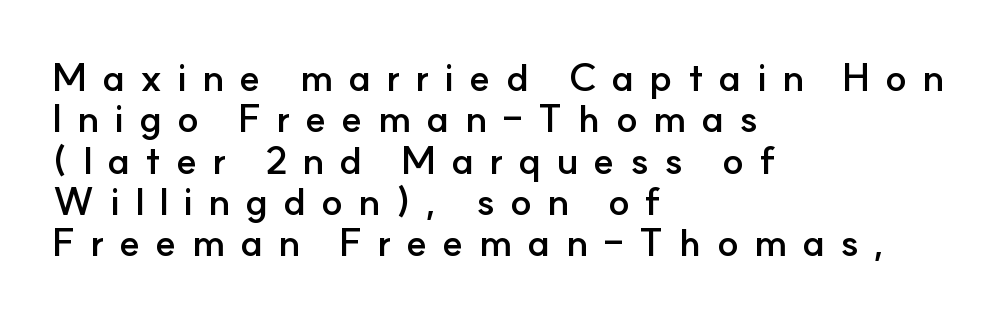
Q: Is the text bold? A: Yes.
Q: Is the text italic (slanted)? A: No, it is upright.
Q: Is the typeface a serif or a sans-serif typeface? A: Sans-serif.
Q: Is the text underlined? A: No.
Q: How is the paragraph aligned? A: Left-aligned.
Q: Is the spacing between letters normal or unusually wide? A: Unusually wide.
Q: Is the spacing between lines tight, normal or loose? A: Tight.
Q: Width (condensed, normal, or wide)? A: Normal.
Q: Stroke contrast? A: Low.
Q: x-height? A: Small.
Q: Monospaced? A: No.
